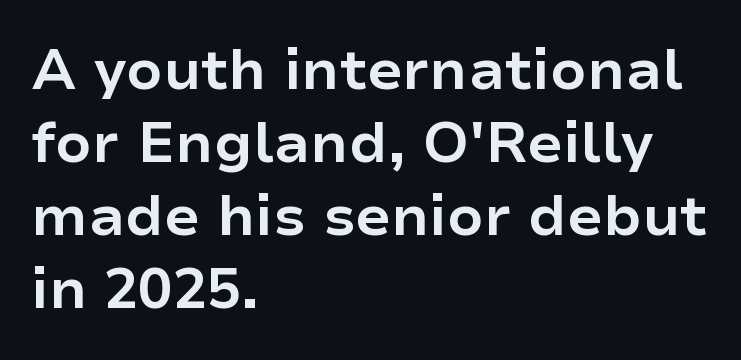
Q: Is the text bold? A: Yes.
Q: Is the text italic (slanted)? A: No, it is upright.
Q: Is the typeface a serif or a sans-serif typeface? A: Sans-serif.
Q: Is the text underlined? A: No.
Q: How is the paragraph aligned? A: Left-aligned.
Q: Is the spacing between letters normal or unusually wide? A: Normal.
Q: Is the spacing between lines tight, normal or loose? A: Normal.
Q: Width (condensed, normal, or wide)? A: Normal.
Q: Stroke contrast? A: Low.
Q: x-height? A: Medium.
Q: Monospaced? A: No.
